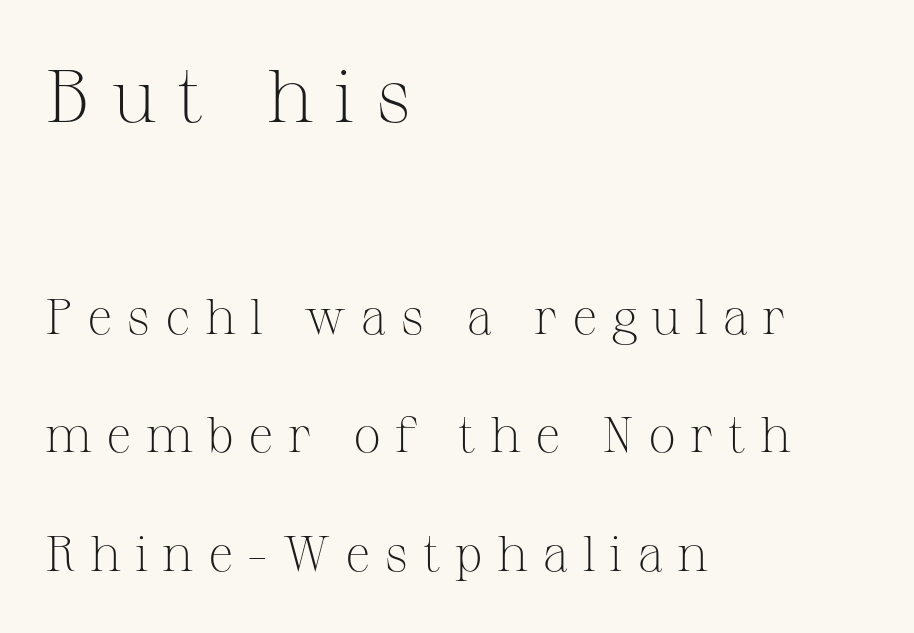
Rule under the text: the space is simply empty. Character widths vary here, with narrow letters taking less room than wide ones. Stems and bowls with no extra thickness — not bold. Leading: increased. Size contrast runs from large at the top to small at the bottom. A typesetter would label this face a serif.
